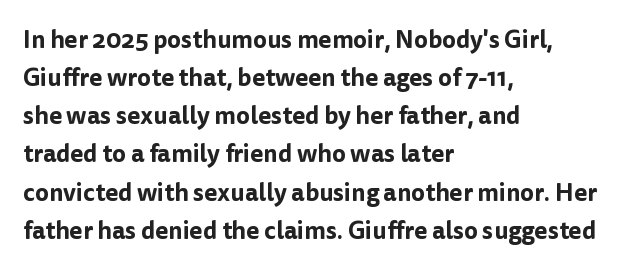
A normal amount of white space separates one row of letters from the next. In terms of letterspacing, this is plain default setting. Quick note: not italic, upright. Only glyphs here, with clear space below each row. Horizontally, the lines are justified to the leading edge only.
